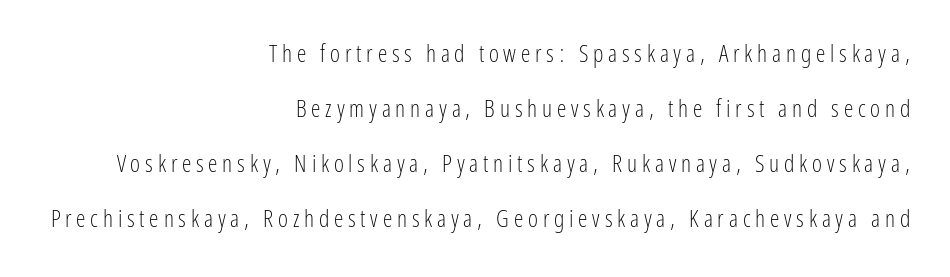
All the whitespace from short lines collects on the left. The foot of each line stays bare and open. The vertical gap from one line to the next is large. Rendered with straight, roman letterforms.
